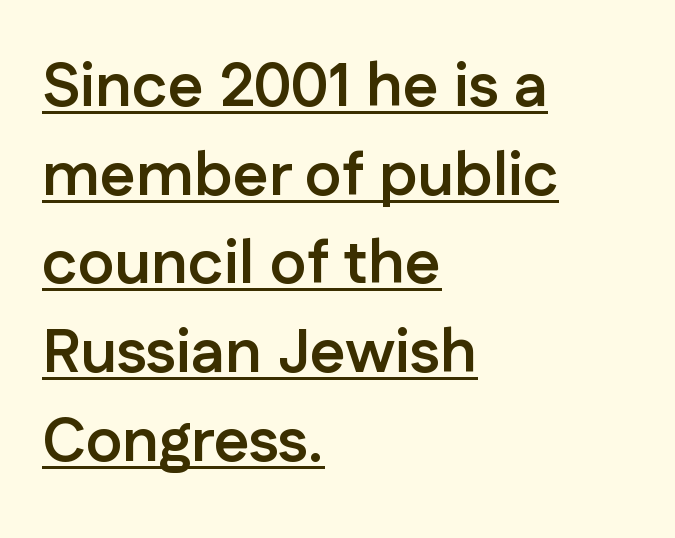
Q: Is the text bold? A: Yes.
Q: Is the text italic (slanted)? A: No, it is upright.
Q: Is the typeface a serif or a sans-serif typeface? A: Sans-serif.
Q: Is the text underlined? A: Yes.
Q: How is the paragraph aligned? A: Left-aligned.
Q: Is the spacing between letters normal or unusually wide? A: Normal.
Q: Is the spacing between lines tight, normal or loose? A: Normal.
Q: Width (condensed, normal, or wide)? A: Normal.
Q: Stroke contrast? A: Low.
Q: x-height? A: Medium.
Q: Monospaced? A: No.
